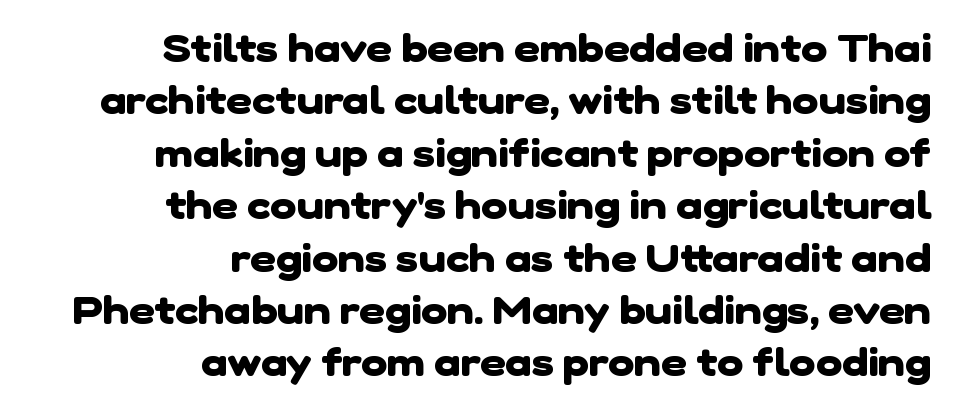
The image shows 40 px heavy sans-serif type; set right-aligned, normal line spacing (1.31x), normal letter spacing, not underlined; low stroke contrast and a medium x-height.
